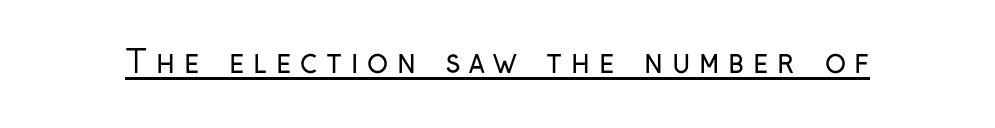
{"serif": "no", "italic": "no", "bold": "no", "weight": "regular", "width": "condensed", "stroke_contrast": "low", "x_height": "medium", "monospaced": "no", "underline": "yes", "letter_spacing": "wide", "letter_spacing_em": 0.28, "glyph_px": 31}
